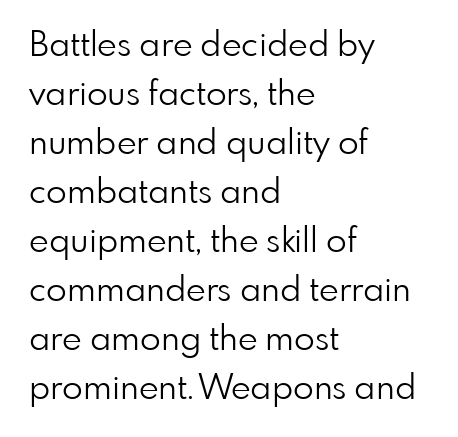
The image shows 34 px light sans-serif type, upright; set left-aligned, normal line spacing (1.44x), normal letter spacing, not underlined; low stroke contrast and a small x-height.
